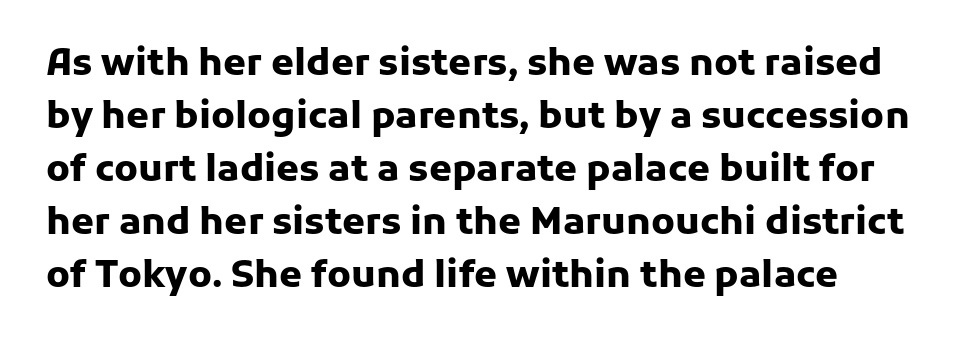
{"serif": "no", "italic": "no", "bold": "yes", "weight": "heavy", "width": "normal", "stroke_contrast": "low", "x_height": "medium", "monospaced": "no", "underline": "no", "line_spacing": "normal", "line_spacing_ratio": 1.43, "letter_spacing": "normal", "letter_spacing_em": 0.0, "glyph_px": 37}
